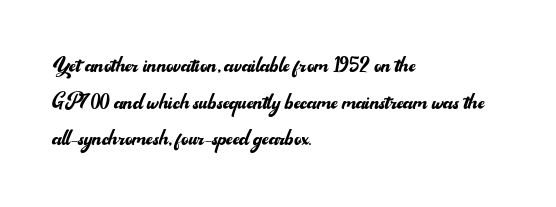
Q: Is the text bold? A: No.
Q: Is the text italic (slanted)? A: Yes.
Q: Is the typeface a serif or a sans-serif typeface? A: Sans-serif.
Q: Is the text underlined? A: No.
Q: How is the paragraph aligned? A: Left-aligned.
Q: Is the spacing between letters normal or unusually wide? A: Normal.
Q: Is the spacing between lines tight, normal or loose? A: Normal.
Q: Width (condensed, normal, or wide)? A: Normal.
Q: Stroke contrast? A: Medium.
Q: x-height? A: Small.
Q: Monospaced? A: No.
